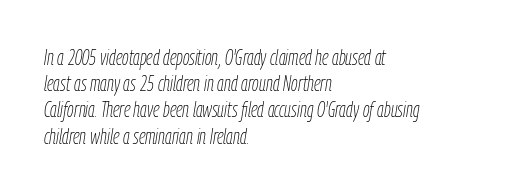
The image shows 21 px text type, italic (leaning right); set left-aligned, normal line spacing (1.25x), normal letter spacing, not underlined.
